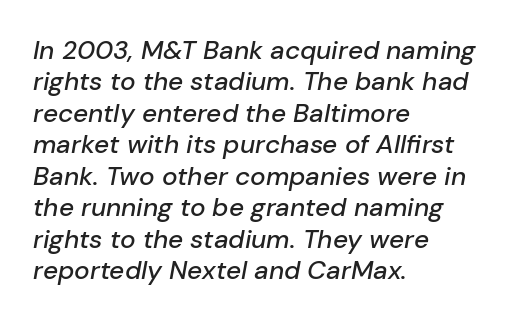
{"italic": "yes", "lean": "right", "slant_degrees": 10, "underline": "no", "align": "left", "line_spacing_ratio": 1.21, "letter_spacing": "normal", "letter_spacing_em": 0.0, "glyph_px": 26}
